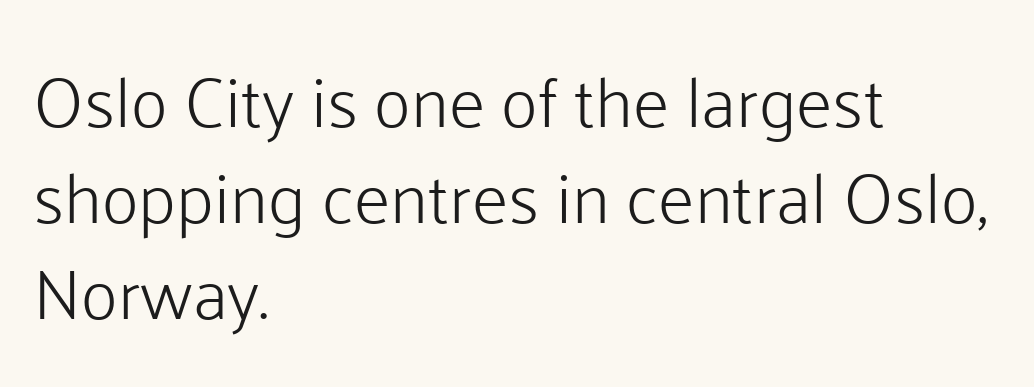
Honestly, the letter spacing is just normal — you wouldn't notice it. The font's upright variant was chosen for this text. Proportional: the letters do not fall into vertical columns. A light-to-regular cut is what we see here. Anything drawn beneath the words? Only blank space. Regular leading.
